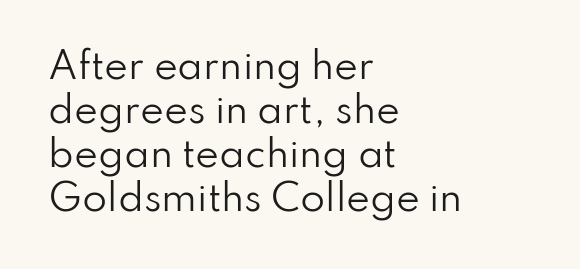
{"serif": "no", "italic": "no", "bold": "no", "weight": "regular", "width": "normal", "stroke_contrast": "low", "x_height": "small", "monospaced": "no", "underline": "no", "align": "left", "line_spacing_ratio": 1.22, "letter_spacing": "normal", "letter_spacing_em": 0.0, "glyph_px": 36}
